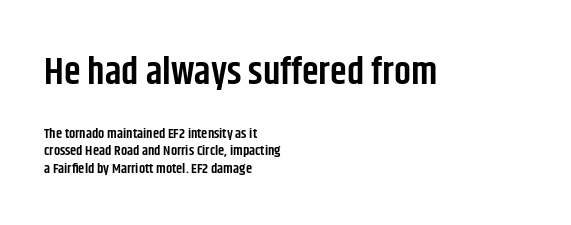
Q: Is the text bold? A: Semi-bold.
Q: Is the text italic (slanted)? A: No, it is upright.
Q: Is the typeface a serif or a sans-serif typeface? A: Sans-serif.
Q: Is the text underlined? A: No.
Q: How is the paragraph aligned? A: Left-aligned.
Q: Is the spacing between letters normal or unusually wide? A: Normal.
Q: Is the spacing between lines tight, normal or loose? A: Normal.
Q: Which block of text is set in a larger size, the first (top) or the second (bottom)? A: The first (top) one.
Q: Width (condensed, normal, or wide)? A: Condensed.
Q: Stroke contrast? A: Low.
Q: x-height? A: Large.
Q: Monospaced? A: No.
